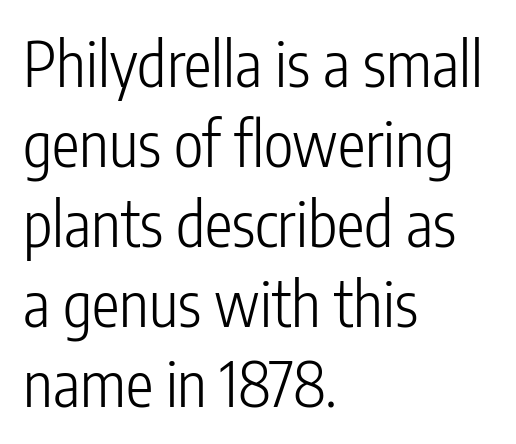
The image shows 62 px light, condensed sans-serif type, upright; set left-aligned, normal line spacing (1.29x), normal letter spacing, not underlined; low stroke contrast and a medium x-height.
